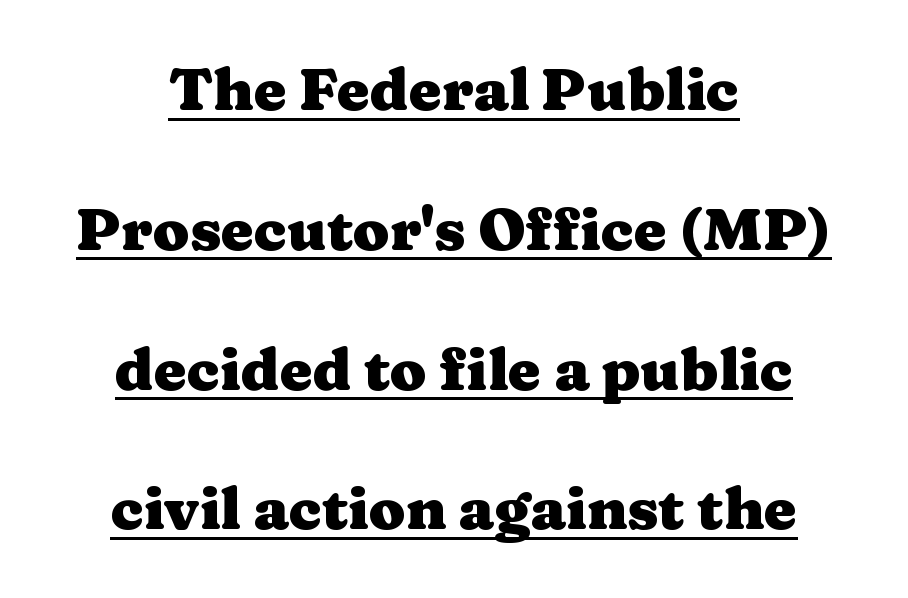
Is there much room between lines? Yes — plenty of vertical air separates them. In terms of letterform style, serifs are clearly present. The horizontal fit of the characters is conventional and even. Heft: maximum for text — a bold. This sample uses an upright cut, with every glyph sitting square on the baseline. The rendering positions every line midway between the sides.
